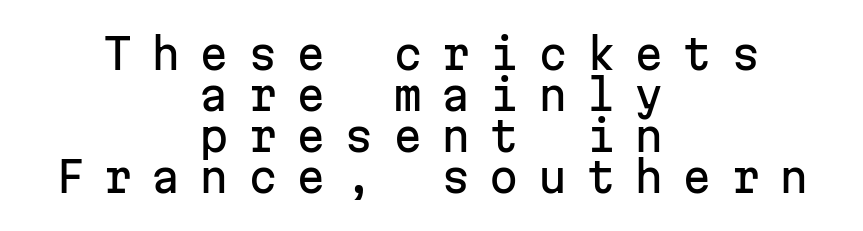
The letters march in equal steps, a hallmark of fixed-pitch type. Casual observation: everything's sitting right in the middle. Upright lettering throughout. Has an underline been added? It has not. Nothing sits at the stroke ends, so this counts as sans-serif.
